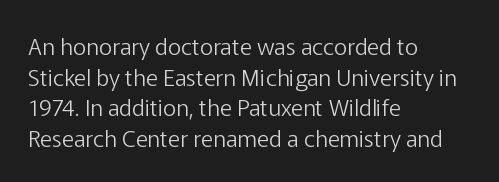
Vertical spacing — default. The text block is weighted toward the left margin, trailing off unevenly rightward. The baseline area is clear. These lines keep a tight, regular rhythm from letter to letter. No extra ink here — the face is not bold.
